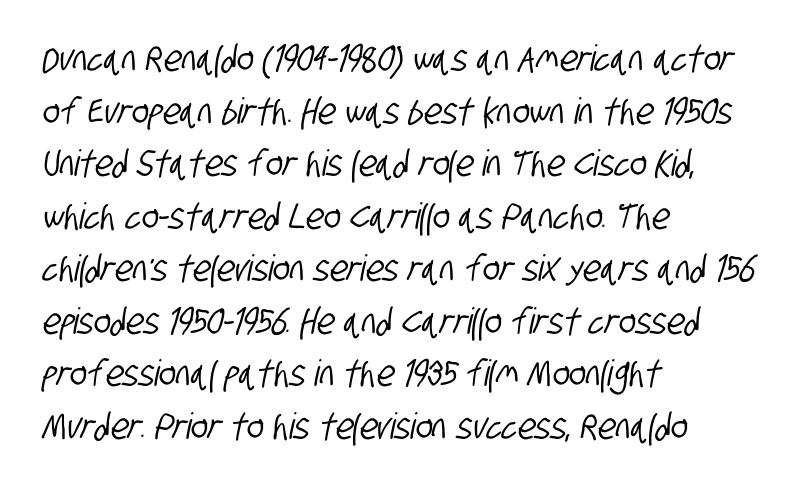
Q: Is the typeface a serif or a sans-serif typeface? A: Sans-serif.
Q: Is the text underlined? A: No.
Q: How is the paragraph aligned? A: Left-aligned.
Q: Is the spacing between letters normal or unusually wide? A: Normal.
Q: Is the spacing between lines tight, normal or loose? A: Normal.
Q: Width (condensed, normal, or wide)? A: Condensed.
Q: Stroke contrast? A: Low.
Q: x-height? A: Large.
Q: Monospaced? A: No.
